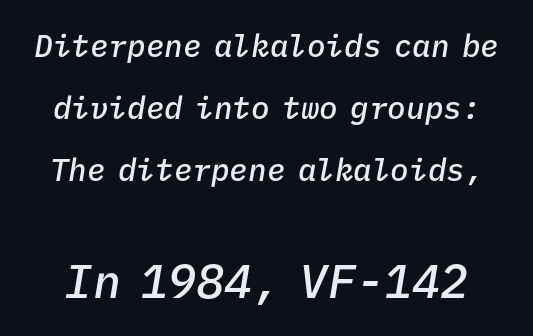
Each letter, wide or thin by design, is forced into the same width here. The face used here is a semibold: visibly heavier than regular, lighter than bold. This rendering leaves character spacing at its baseline value. The whole block is typeset with a tilt.
